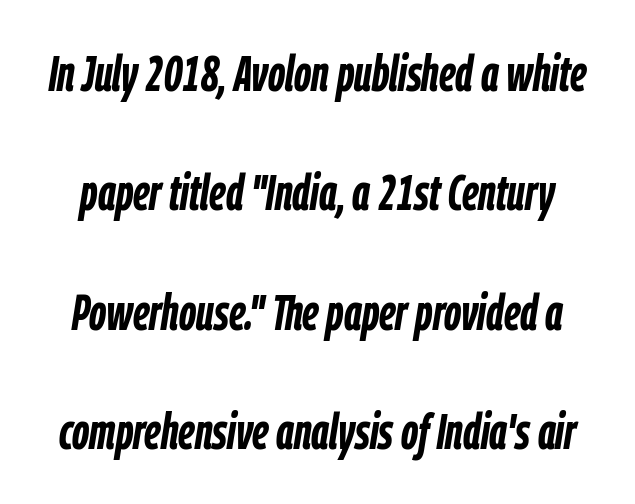
The passage shown leans; its letterforms are oblique. In terms of letterspacing, this is plain default setting. Note the varied advance widths — an 'i' is clearly narrower than an 'm'. Summary of weight: heavy, a full bold.
